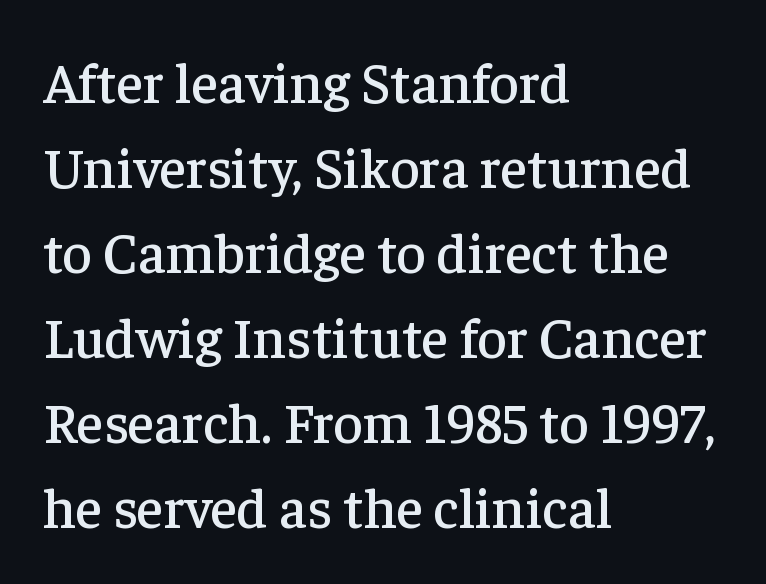
{"serif": "yes", "italic": "no", "width": "normal", "stroke_contrast": "low", "x_height": "medium", "monospaced": "no", "underline": "no", "align": "left", "line_spacing": "normal", "line_spacing_ratio": 1.49, "letter_spacing": "normal", "letter_spacing_em": 0.0, "glyph_px": 57}
